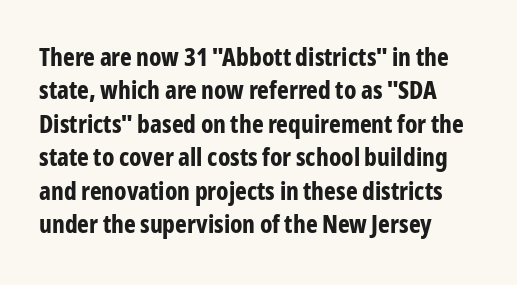
The image shows 25 px bold type, upright; set left-aligned, normal line spacing (1.34x), normal letter spacing, not underlined.
